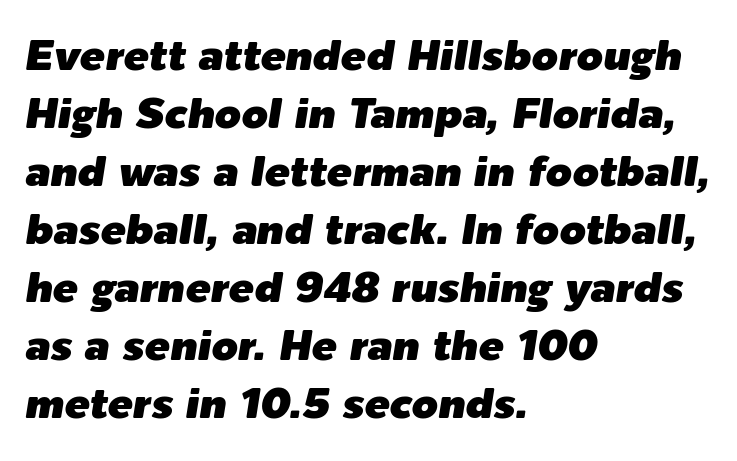
{"italic": "yes", "lean": "right", "slant_degrees": 9, "width": "normal", "stroke_contrast": "low", "x_height": "medium", "monospaced": "no", "underline": "no", "align": "left", "line_spacing": "normal", "line_spacing_ratio": 1.38, "letter_spacing": "normal", "letter_spacing_em": 0.0, "glyph_px": 42}
